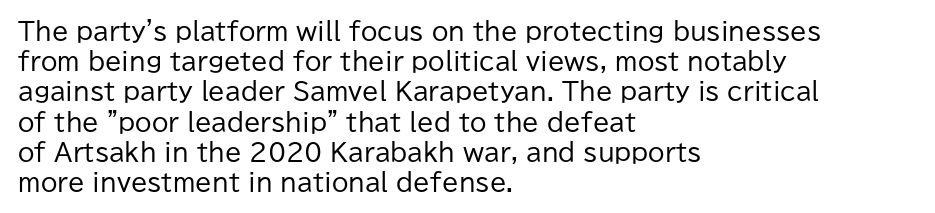
The image shows 24 px text type, upright; set left-aligned, normal line spacing (1.26x), normal letter spacing, not underlined.
